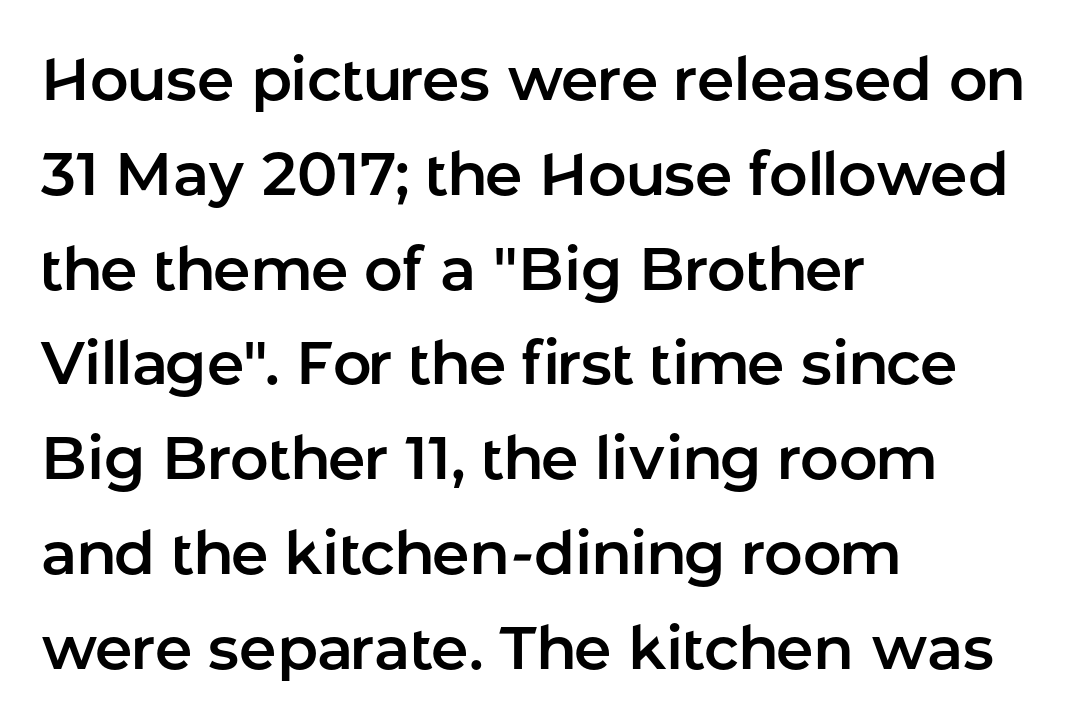
The image shows 60 px sans-serif type, upright; set left-aligned, normal line spacing (1.58x), normal letter spacing, not underlined; low stroke contrast and a medium x-height.
